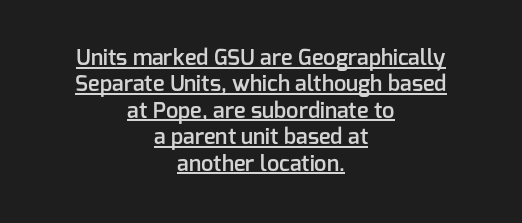
Neither beginnings nor endings align; midpoints do. The type is set solid horizontally, with unmodified tracking. Looks like someone drew a line under every word here. The characters look somewhat weighty, a semibold short of true bold. You can tell it's not italic because the verticals are truly vertical.
